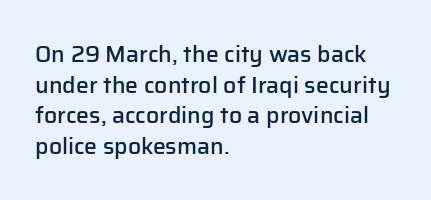
The image shows 23 px text type, upright; set left-aligned, normal line spacing (1.33x), normal letter spacing, not underlined.
